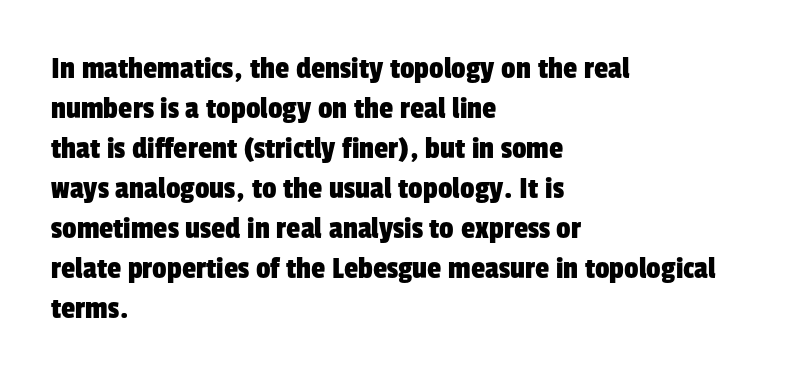
Q: Is the typeface a serif or a sans-serif typeface? A: Sans-serif.
Q: Is the text underlined? A: No.
Q: How is the paragraph aligned? A: Left-aligned.
Q: Is the spacing between letters normal or unusually wide? A: Normal.
Q: Is the spacing between lines tight, normal or loose? A: Normal.
Q: Width (condensed, normal, or wide)? A: Condensed.
Q: Stroke contrast? A: Low.
Q: x-height? A: Medium.
Q: Monospaced? A: No.
